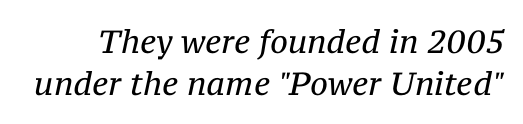
{"serif": "yes", "italic": "yes", "lean": "right", "slant_degrees": 12, "bold": "no", "weight": "regular", "width": "normal", "stroke_contrast": "medium", "x_height": "medium", "monospaced": "no", "underline": "no", "line_spacing": "normal", "line_spacing_ratio": 1.31, "letter_spacing": "normal", "letter_spacing_em": 0.0, "glyph_px": 32}
